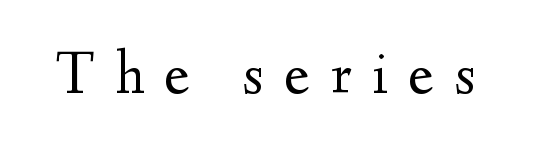
This sample uses an upright cut, with every glyph sitting square on the baseline. Is the letter spacing exaggerated? Yes — the characters are pushed far apart. Old-style or modern, the face here clearly has serifs. Do the characters align in a grid? No, the font is proportional. Think standard paragraph weight, or any step lighter than that.
